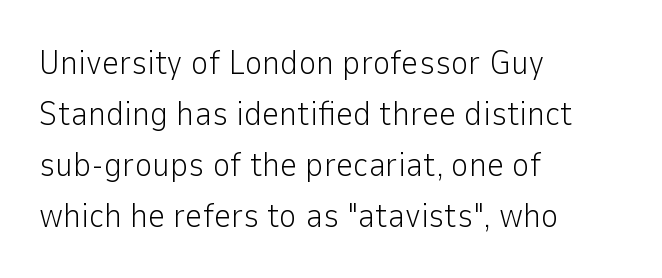
The image shows 34 px light sans-serif type, upright; set left-aligned, normal line spacing (1.5x), normal letter spacing, not underlined; low stroke contrast and a medium x-height.
